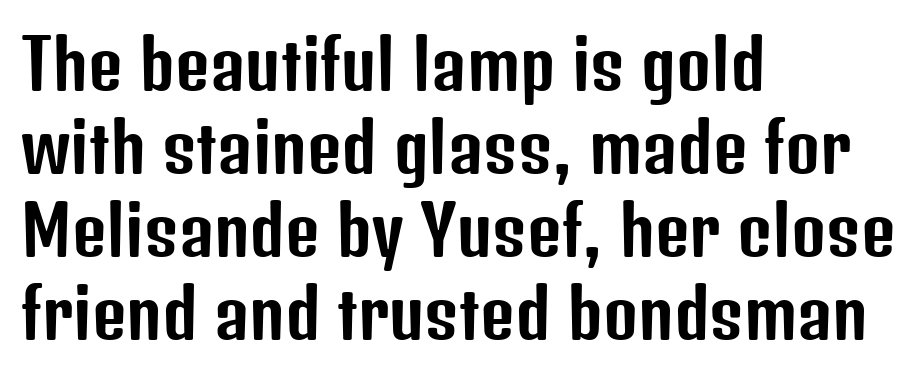
The text block is weighted toward the left margin, trailing off unevenly rightward. Posture: vertical. Look at the bottom of the vertical strokes: they stop flat, with no serifs. The letters advance in unequal steps, a hallmark of proportional type. The area under the type is left untouched.
